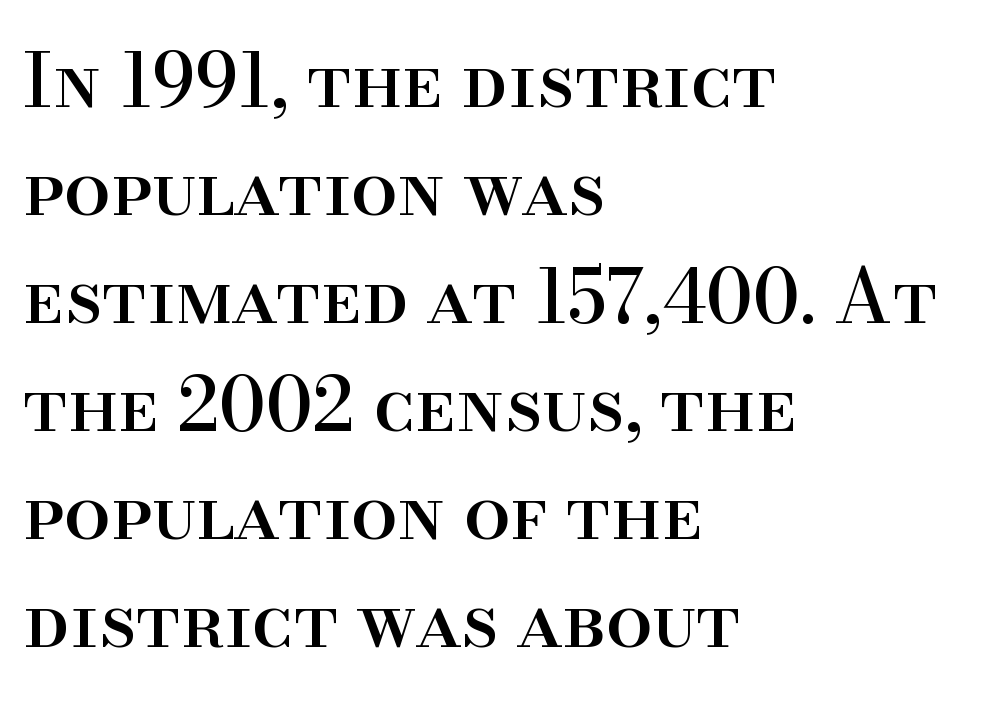
The face used here is proportionally spaced, like ordinary book or web type. One-word summary of the alignment: left. The space directly below the letters is spotless. Does the leading feel generous? No, just average. You can tell it's not italic because the verticals are truly vertical. No extra tracking has been applied to these lines.
